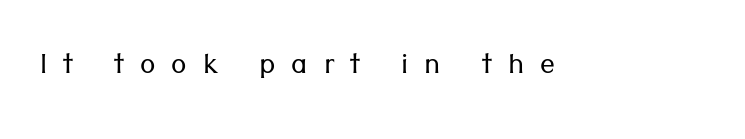
The image shows 37 px light sans-serif type, upright; set unusually wide letter spacing (+0.43 em), not underlined; low stroke contrast and a medium x-height.
